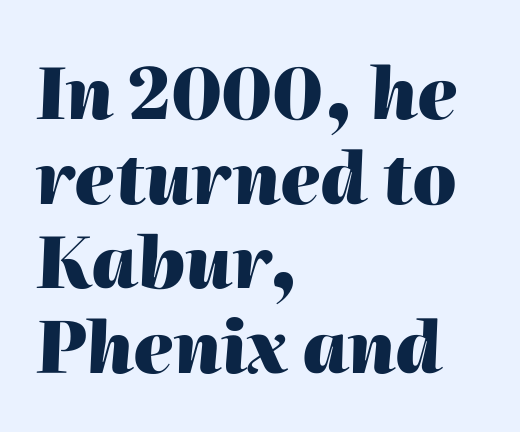
The passage shown is not underscored anywhere. This sample is left-justified, so line endings fall wherever the words run out. The text carries the slant typical of an italic or oblique font. This sample has the flowing, uneven cadence of proportional lettering.
